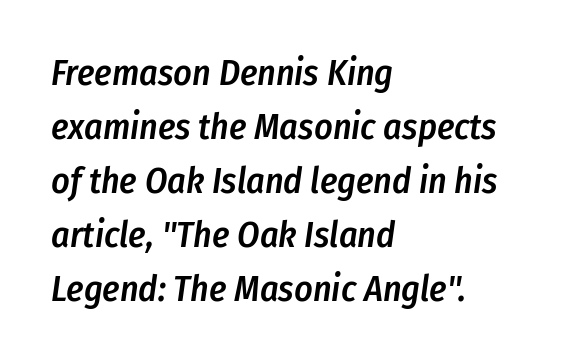
{"italic": "yes", "lean": "right", "slant_degrees": 8, "bold": "semi", "weight": "semibold", "width": "condensed", "stroke_contrast": "low", "x_height": "medium", "monospaced": "no", "underline": "no", "align": "left", "line_spacing": "normal", "line_spacing_ratio": 1.5, "letter_spacing": "normal", "letter_spacing_em": 0.0, "glyph_px": 36}
